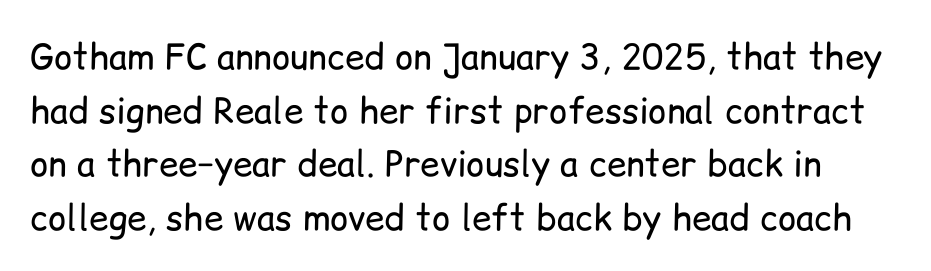
Q: Is the text bold? A: No.
Q: Is the text italic (slanted)? A: No, it is upright.
Q: Is the typeface a serif or a sans-serif typeface? A: Sans-serif.
Q: Is the text underlined? A: No.
Q: Is the spacing between letters normal or unusually wide? A: Normal.
Q: Is the spacing between lines tight, normal or loose? A: Normal.
Q: Width (condensed, normal, or wide)? A: Normal.
Q: Stroke contrast? A: Low.
Q: x-height? A: Medium.
Q: Monospaced? A: No.
